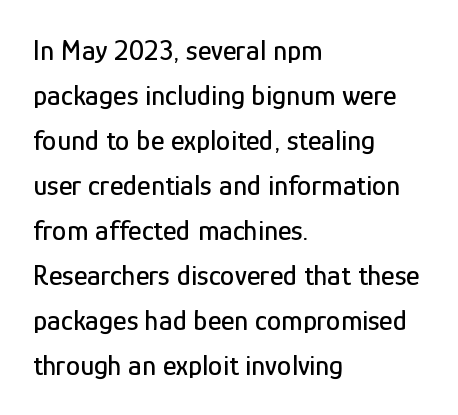
The image shows 29 px condensed sans-serif type, upright; set left-aligned, normal line spacing (1.55x), normal letter spacing, not underlined; low stroke contrast and a medium x-height.
